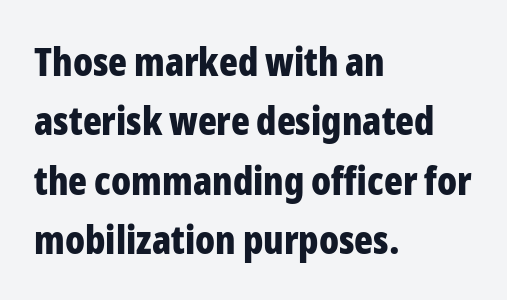
The designer left line spacing at the default. The space directly below the letters is spotless. The glyphs have the mass of a bold cut. All the whitespace from short lines collects on the right.
